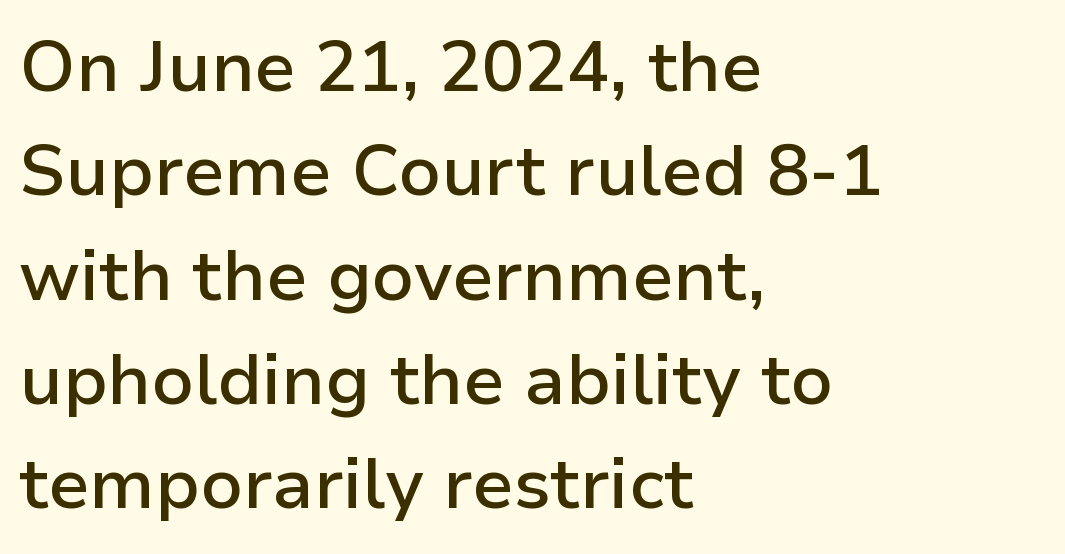
{"serif": "no", "italic": "no", "bold": "semi", "weight": "semibold", "width": "normal", "stroke_contrast": "low", "x_height": "medium", "monospaced": "no", "underline": "no", "align": "left", "line_spacing": "normal", "line_spacing_ratio": 1.47, "letter_spacing": "normal", "letter_spacing_em": 0.0, "glyph_px": 71}
